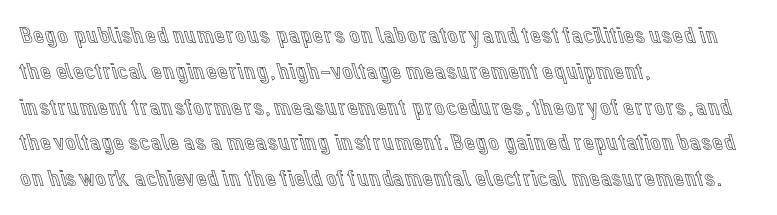
Summary of vertical rhythm: regular, with standard interline spacing. Is the block centered? No — it sits flush against the left margin. Nobody drew a line under any word here.
